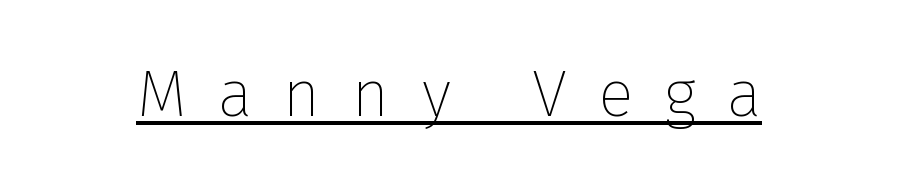
Q: Is the text bold? A: No.
Q: Is the text italic (slanted)? A: No, it is upright.
Q: Is the typeface a serif or a sans-serif typeface? A: Sans-serif.
Q: Is the text underlined? A: Yes.
Q: Is the spacing between letters normal or unusually wide? A: Unusually wide.
Q: Width (condensed, normal, or wide)? A: Normal.
Q: Stroke contrast? A: Low.
Q: x-height? A: Medium.
Q: Monospaced? A: No.
